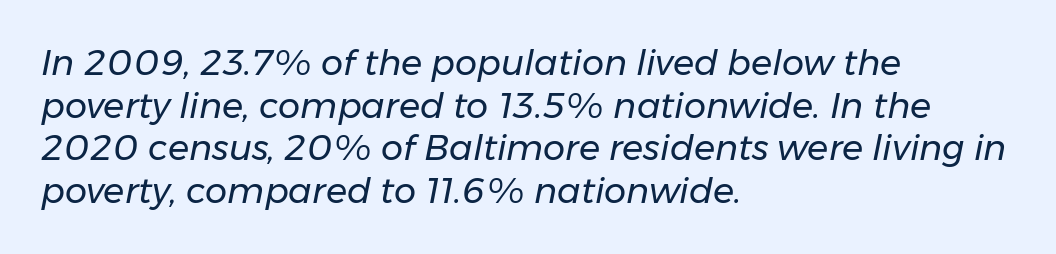
The image shows 35 px regular-weight type, italic (leaning right); set left-aligned, line spacing 1.22x, normal letter spacing, not underlined; low stroke contrast and a medium x-height.
